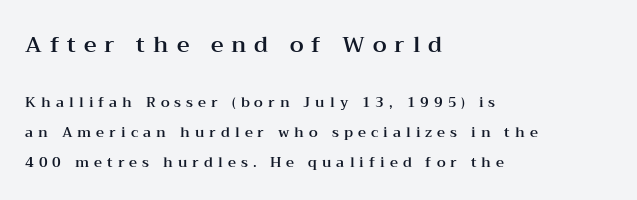
{"italic": "no", "underline": "no", "align": "left", "line_spacing": "loose", "line_spacing_ratio": 2.14, "letter_spacing": "wide", "letter_spacing_em": 0.36, "larger_block": "first", "size_ratio": 1.57, "glyph_px": 22}
